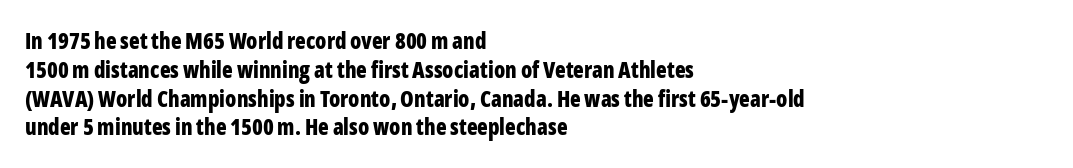
The rows are spaced the way most documents space them. Its strokes are broad and dark, the hallmark of bold type. Posture: upright roman. A bare baseline throughout the passage.
